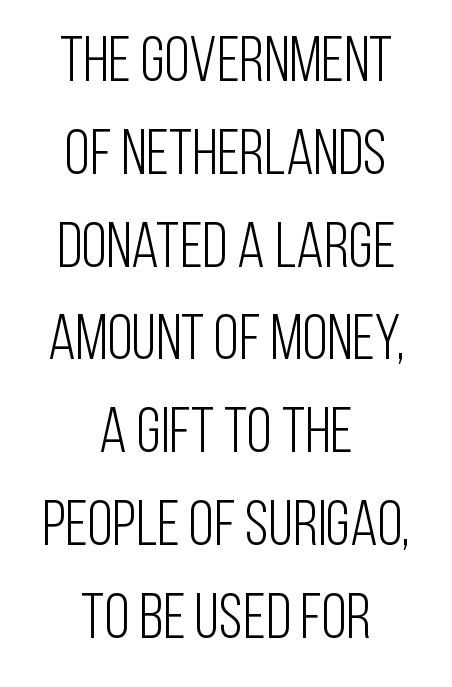
The characters are drawn with everyday or finer stroke widths. Serif or sans? Sans — the stroke terminals are bare. A bare baseline throughout the passage. These lines are centered, leaving both edges ragged. These lines are rendered in a variable-pitch font. Spacing between characters is what you'd get straight out of the box.
